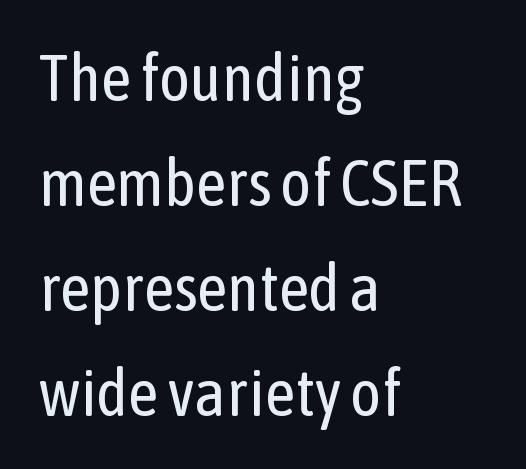
The image shows 66 px regular-weight, condensed sans-serif type, upright; set left-aligned, normal line spacing (1.59x), normal letter spacing, not underlined; low stroke contrast and a medium x-height.
